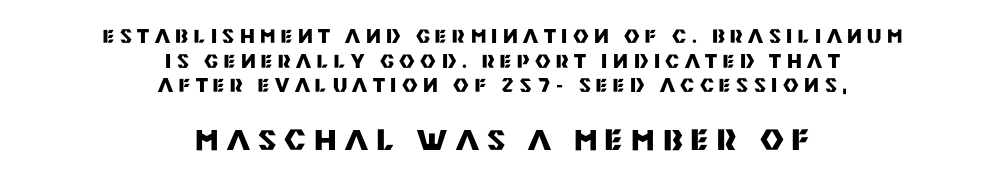
{"serif": "no", "italic": "no", "bold": "yes", "weight": "heavy", "width": "normal", "stroke_contrast": "medium", "x_height": "large", "monospaced": "no", "underline": "no", "align": "center", "line_spacing": "normal", "line_spacing_ratio": 1.3, "letter_spacing": "wide", "letter_spacing_em": 0.29, "larger_block": "second", "size_ratio": 1.53, "glyph_px": 29}
